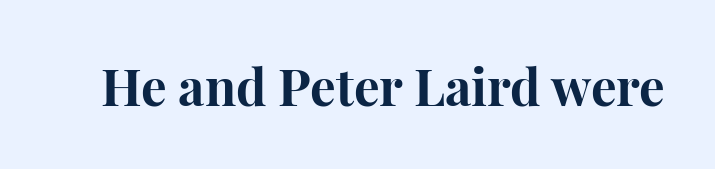
The image shows 51 px bold serif type, upright; set normal letter spacing, not underlined; high stroke contrast and a medium x-height.
